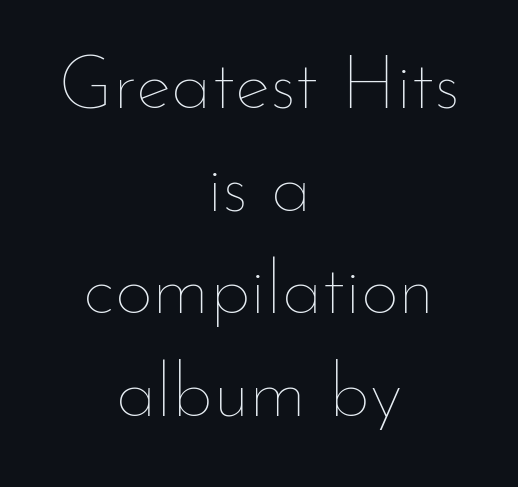
Q: Is the text bold? A: No.
Q: Is the text italic (slanted)? A: No, it is upright.
Q: Is the text underlined? A: No.
Q: How is the paragraph aligned? A: Centered.
Q: Is the spacing between letters normal or unusually wide? A: Normal.
Q: Is the spacing between lines tight, normal or loose? A: Normal.
Q: Width (condensed, normal, or wide)? A: Normal.
Q: Stroke contrast? A: Low.
Q: x-height? A: Small.
Q: Monospaced? A: No.
